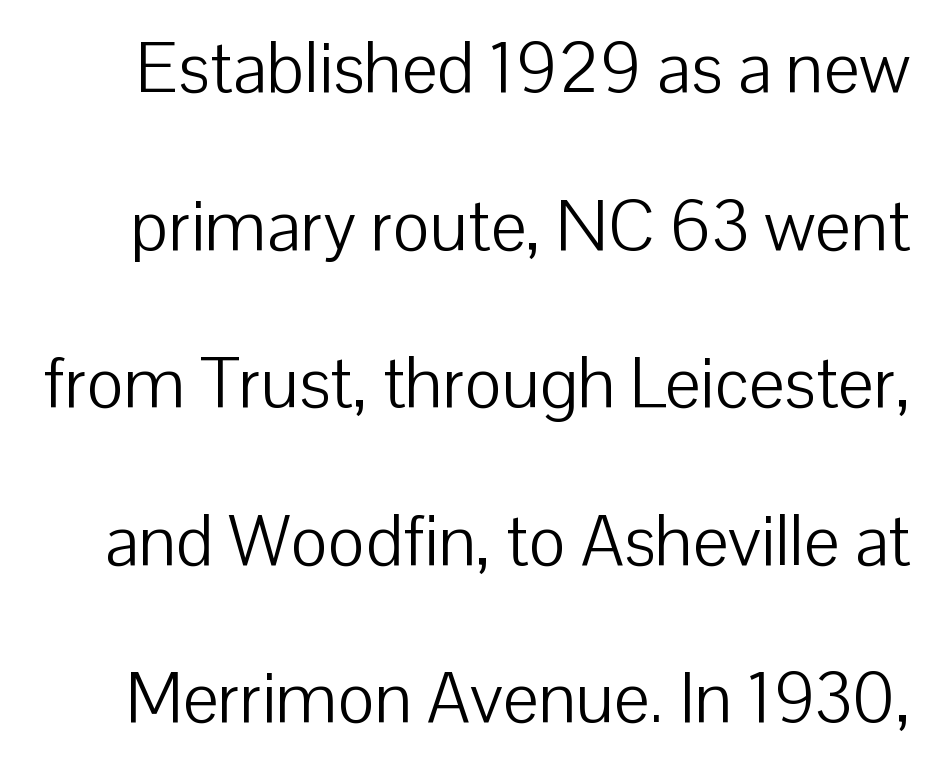
{"serif": "no", "italic": "no", "bold": "no", "weight": "light", "width": "normal", "stroke_contrast": "low", "x_height": "medium", "monospaced": "no", "underline": "no", "line_spacing": "loose", "line_spacing_ratio": 2.22, "letter_spacing": "normal", "letter_spacing_em": 0.0, "glyph_px": 71}
